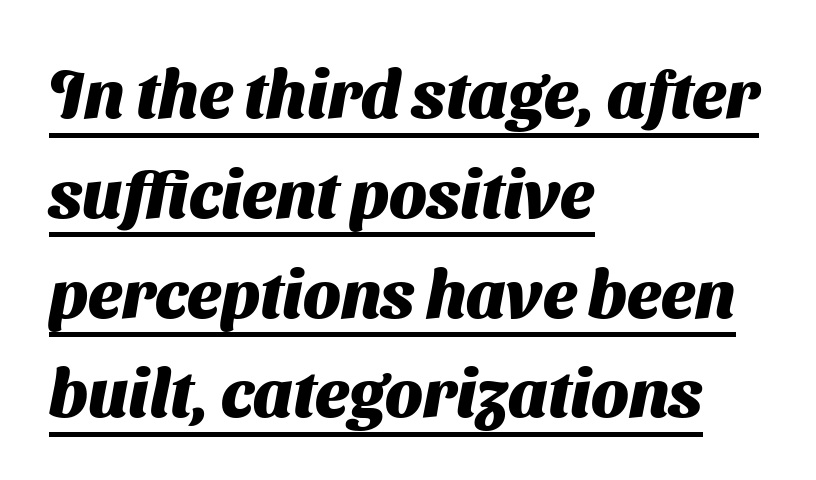
The image shows 67 px heavy sans-serif type; set left-aligned, normal line spacing (1.49x), normal letter spacing, underlined; medium stroke contrast and a medium x-height.
